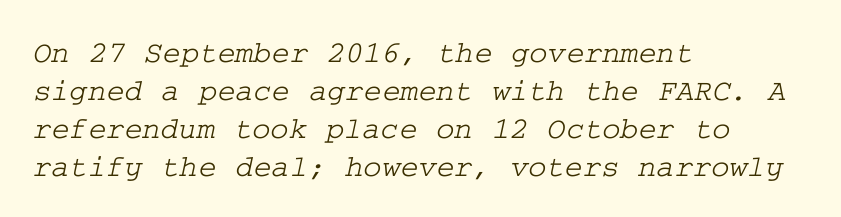
Each word holds together tightly as a unit, with standard inter-letter gaps. Layout note: lines flush left. Lines of text with bare space underneath. The text was rendered using a seriffed face with decorative stroke endings.
